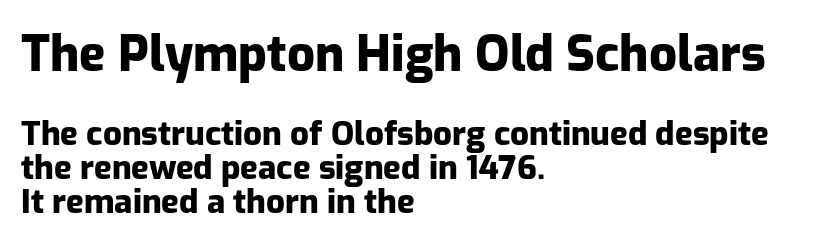
The image shows 49 px heavy sans-serif type, upright; set left-aligned, tight line spacing (1.03x), normal letter spacing, not underlined; the first (top) block is 1.48x larger; low stroke contrast and a medium x-height.
